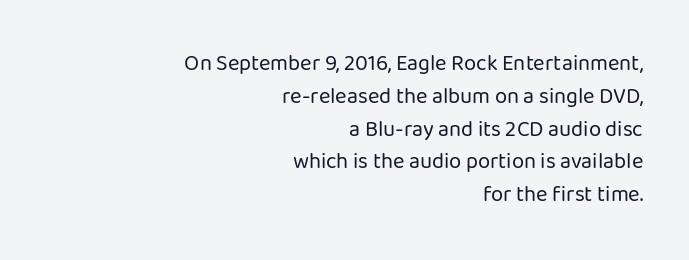
{"italic": "no", "bold": "no", "underline": "no", "align": "right", "line_spacing": "normal", "line_spacing_ratio": 1.49, "letter_spacing": "normal", "letter_spacing_em": 0.0, "glyph_px": 22}
